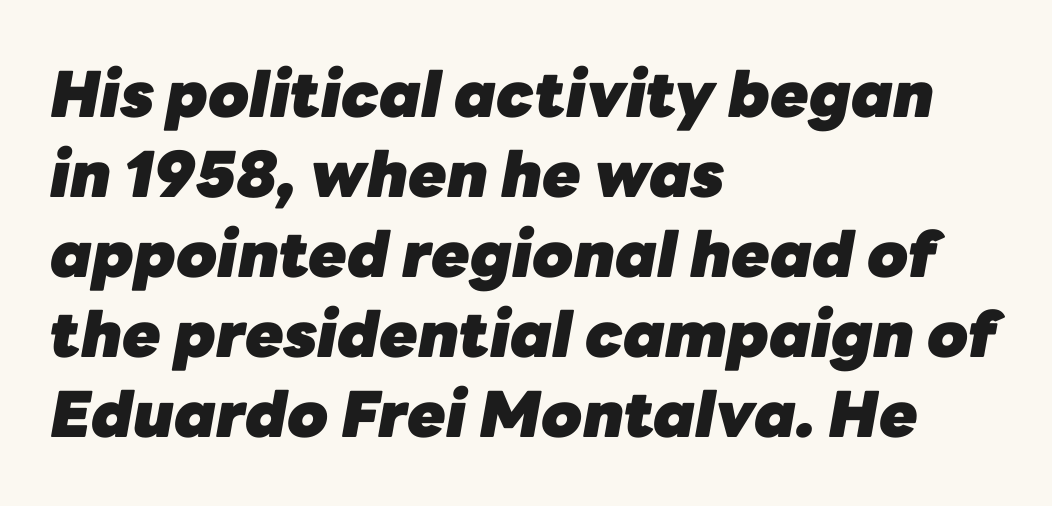
Q: Is the text bold? A: Yes.
Q: Is the text italic (slanted)? A: Yes, it leans right by about 10 degrees.
Q: Is the text underlined? A: No.
Q: How is the paragraph aligned? A: Left-aligned.
Q: Is the spacing between letters normal or unusually wide? A: Normal.
Q: Is the spacing between lines tight, normal or loose? A: Normal.
Q: Width (condensed, normal, or wide)? A: Normal.
Q: Stroke contrast? A: Low.
Q: x-height? A: Medium.
Q: Monospaced? A: No.
